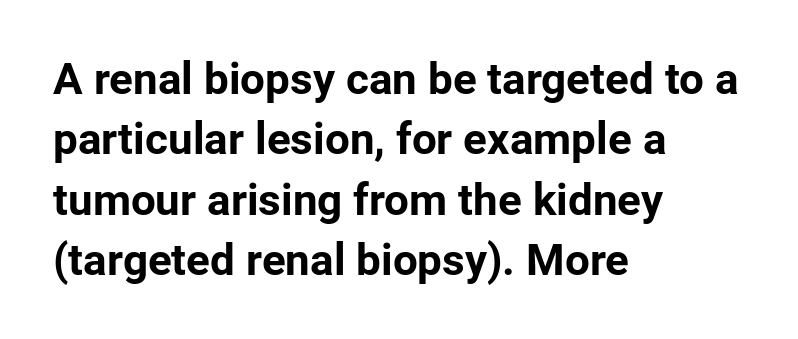
{"serif": "no", "italic": "no", "bold": "yes", "weight": "bold", "width": "normal", "stroke_contrast": "low", "x_height": "medium", "monospaced": "no", "underline": "no", "align": "left", "line_spacing": "normal", "line_spacing_ratio": 1.37, "letter_spacing": "normal", "letter_spacing_em": 0.0, "glyph_px": 44}
